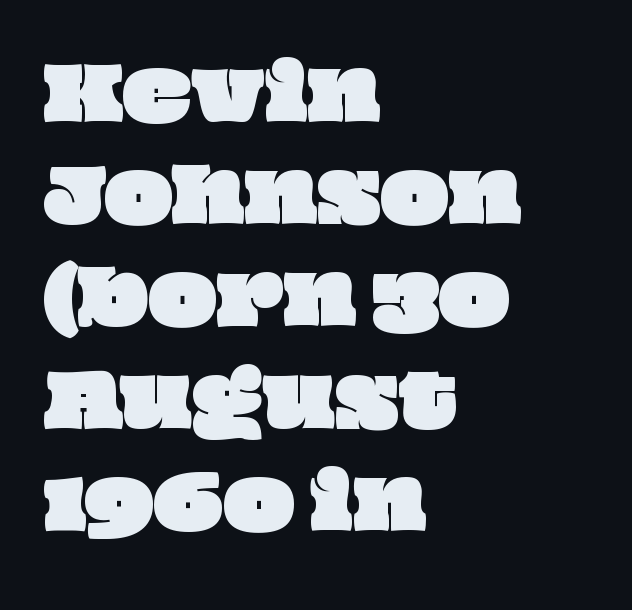
Q: Is the text underlined? A: No.
Q: How is the paragraph aligned? A: Left-aligned.
Q: Is the spacing between letters normal or unusually wide? A: Normal.
Q: Is the spacing between lines tight, normal or loose? A: Normal.
Q: Width (condensed, normal, or wide)? A: Wide.
Q: Stroke contrast? A: Low.
Q: x-height? A: Large.
Q: Monospaced? A: No.
